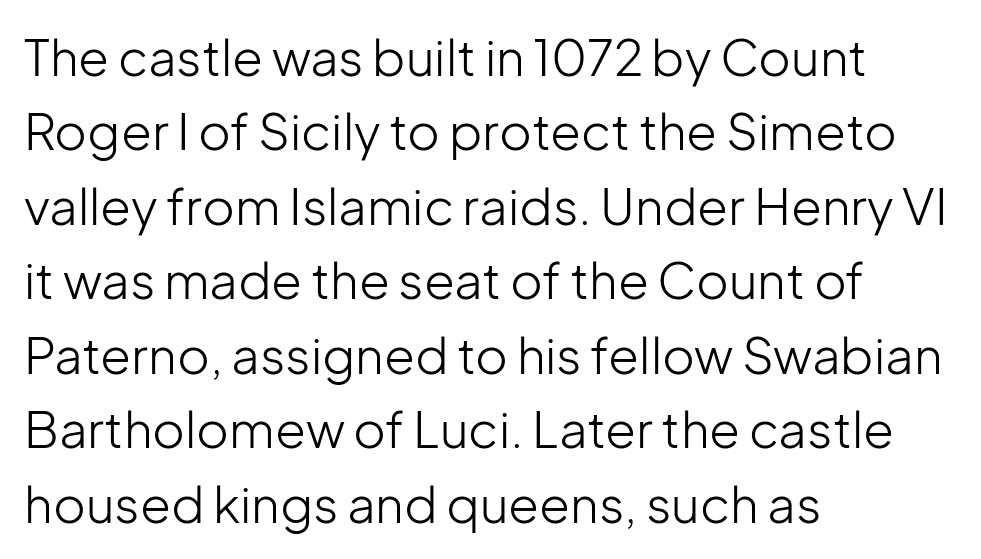
Q: Is the text bold? A: No.
Q: Is the text italic (slanted)? A: No, it is upright.
Q: Is the typeface a serif or a sans-serif typeface? A: Sans-serif.
Q: Is the text underlined? A: No.
Q: How is the paragraph aligned? A: Left-aligned.
Q: Is the spacing between letters normal or unusually wide? A: Normal.
Q: Is the spacing between lines tight, normal or loose? A: Normal.
Q: Width (condensed, normal, or wide)? A: Normal.
Q: Stroke contrast? A: Low.
Q: x-height? A: Medium.
Q: Monospaced? A: No.
